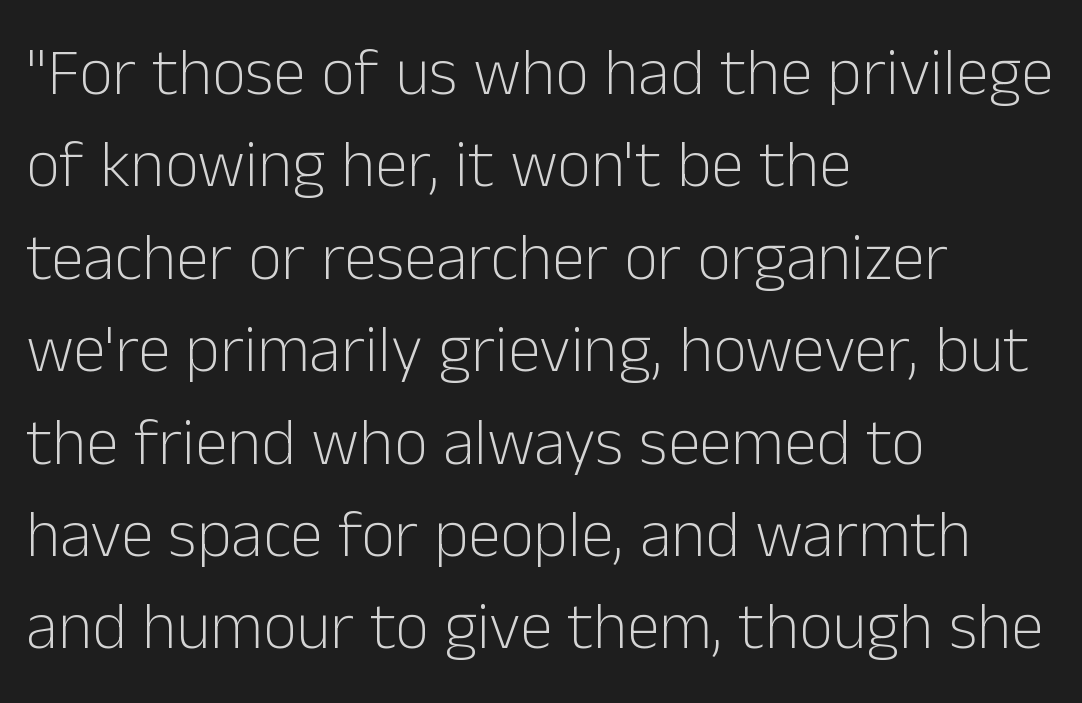
Regular leading. Visually the block forms a straight wall on the left and a jagged coastline on the right. Look at the bottom of the vertical strokes: they stop flat, with no serifs. The face used here is proportionally spaced, like ordinary book or web type. Ink coverage per letter is moderate at most.
